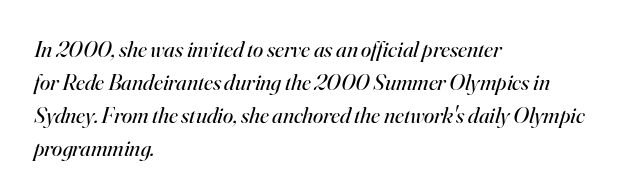
{"italic": "yes", "lean": "right", "slant_degrees": 16, "bold": "no", "underline": "no", "align": "left", "line_spacing": "normal", "line_spacing_ratio": 1.43, "letter_spacing": "normal", "letter_spacing_em": 0.0, "glyph_px": 23}
